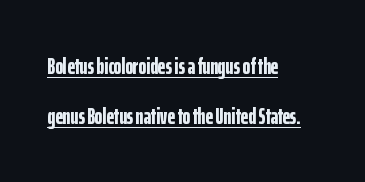
The image shows 23 px bold type, upright; set left-aligned, loose line spacing (2.16x), normal letter spacing, underlined.
